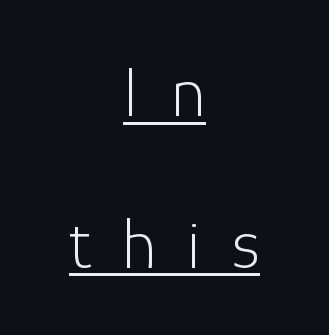
Q: Is the text bold? A: No.
Q: Is the text italic (slanted)? A: No, it is upright.
Q: Is the typeface a serif or a sans-serif typeface? A: Sans-serif.
Q: Is the text underlined? A: Yes.
Q: How is the paragraph aligned? A: Centered.
Q: Is the spacing between letters normal or unusually wide? A: Unusually wide.
Q: Is the spacing between lines tight, normal or loose? A: Loose.
Q: Width (condensed, normal, or wide)? A: Normal.
Q: Stroke contrast? A: Low.
Q: x-height? A: Medium.
Q: Monospaced? A: No.
